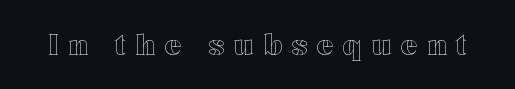
The passage shown is typed in a proportional face where columns would drift. The letterforms stand isolated, each surrounded by extra space. Italic? Not at all — the glyphs are vertical. The glyphs are unaccompanied by any horizontal stroke below them.
